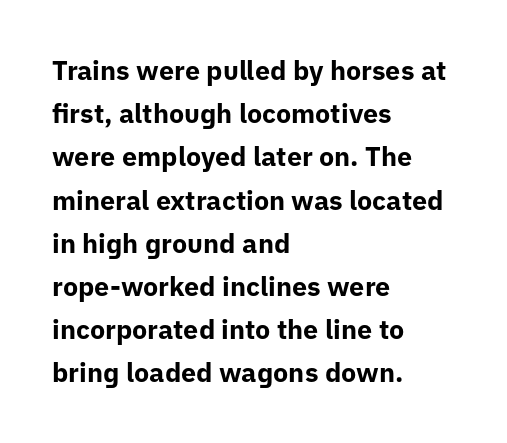
Q: Is the text bold? A: Yes.
Q: Is the text italic (slanted)? A: No, it is upright.
Q: Is the text underlined? A: No.
Q: How is the paragraph aligned? A: Left-aligned.
Q: Is the spacing between letters normal or unusually wide? A: Normal.
Q: Is the spacing between lines tight, normal or loose? A: Normal.
